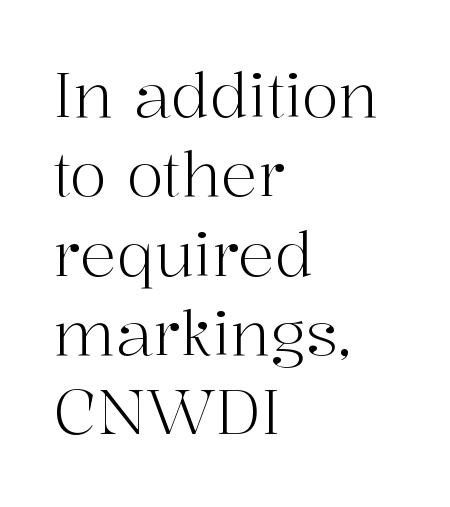
The image shows 61 px light serif type, upright; set left-aligned, normal line spacing (1.3x), normal letter spacing, not underlined; high stroke contrast and a medium x-height.
